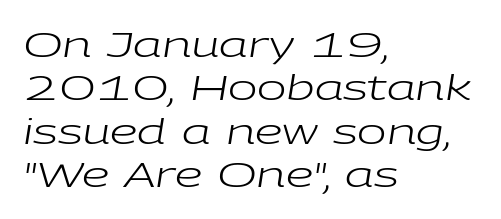
Q: Is the text bold? A: No.
Q: Is the text italic (slanted)? A: Yes, it leans right by about 9 degrees.
Q: Is the text underlined? A: No.
Q: How is the paragraph aligned? A: Left-aligned.
Q: Is the spacing between letters normal or unusually wide? A: Normal.
Q: Width (condensed, normal, or wide)? A: Wide.
Q: Stroke contrast? A: Low.
Q: x-height? A: Medium.
Q: Monospaced? A: No.
